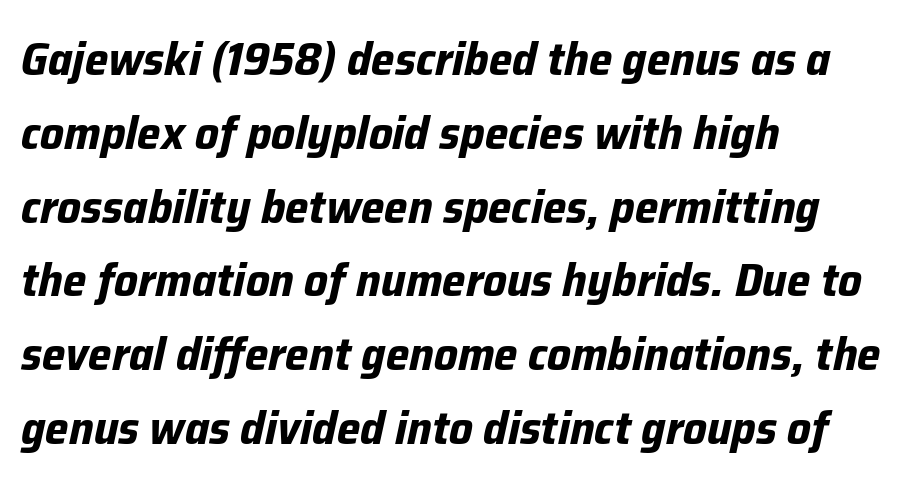
{"italic": "yes", "lean": "right", "slant_degrees": 12, "bold": "yes", "weight": "bold", "width": "normal", "stroke_contrast": "low", "x_height": "medium", "monospaced": "no", "underline": "no", "align": "left", "line_spacing": "normal", "line_spacing_ratio": 1.57, "letter_spacing": "normal", "letter_spacing_em": 0.0, "glyph_px": 47}
